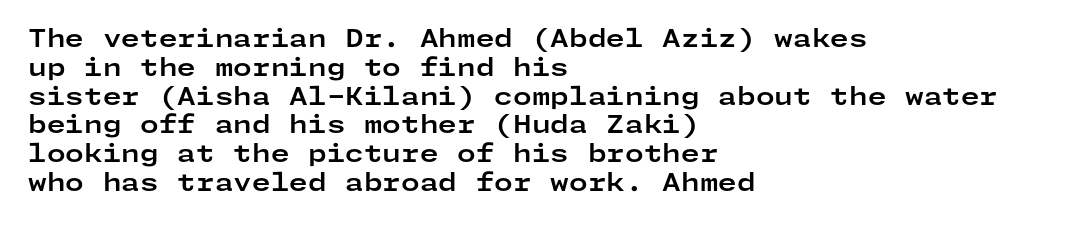
A classic flush-left, rag-right setting is used for this passage. Plenty of ink on the page — the face is bold. A typesetter would mark this as roman, not italic. In terms of letterspacing, this is plain default setting. The zone under the glyphs is completely vacant.
